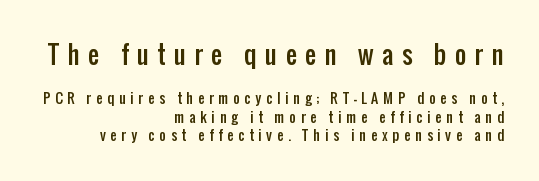
Q: Is the text italic (slanted)? A: No, it is upright.
Q: Is the text underlined? A: No.
Q: How is the paragraph aligned? A: Right-aligned.
Q: Is the spacing between letters normal or unusually wide? A: Unusually wide.
Q: Is the spacing between lines tight, normal or loose? A: Normal.
Q: Which block of text is set in a larger size, the first (top) or the second (bottom)? A: The first (top) one.
